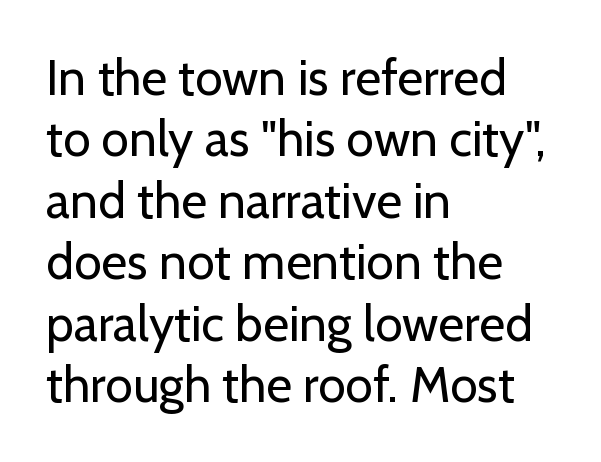
Q: Is the text bold? A: No.
Q: Is the text italic (slanted)? A: No, it is upright.
Q: Is the typeface a serif or a sans-serif typeface? A: Sans-serif.
Q: Is the text underlined? A: No.
Q: How is the paragraph aligned? A: Left-aligned.
Q: Is the spacing between letters normal or unusually wide? A: Normal.
Q: Width (condensed, normal, or wide)? A: Normal.
Q: Stroke contrast? A: Low.
Q: x-height? A: Medium.
Q: Monospaced? A: No.
